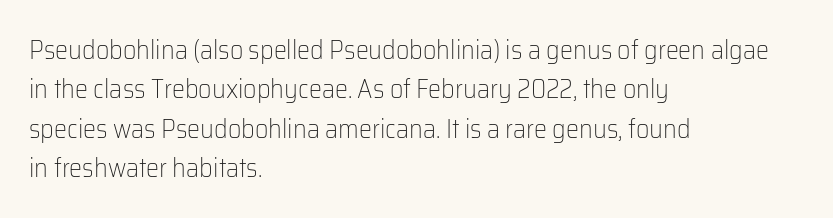
{"italic": "no", "bold": "no", "underline": "no", "align": "left", "line_spacing": "normal", "line_spacing_ratio": 1.51, "letter_spacing": "normal", "letter_spacing_em": 0.0, "glyph_px": 26}
